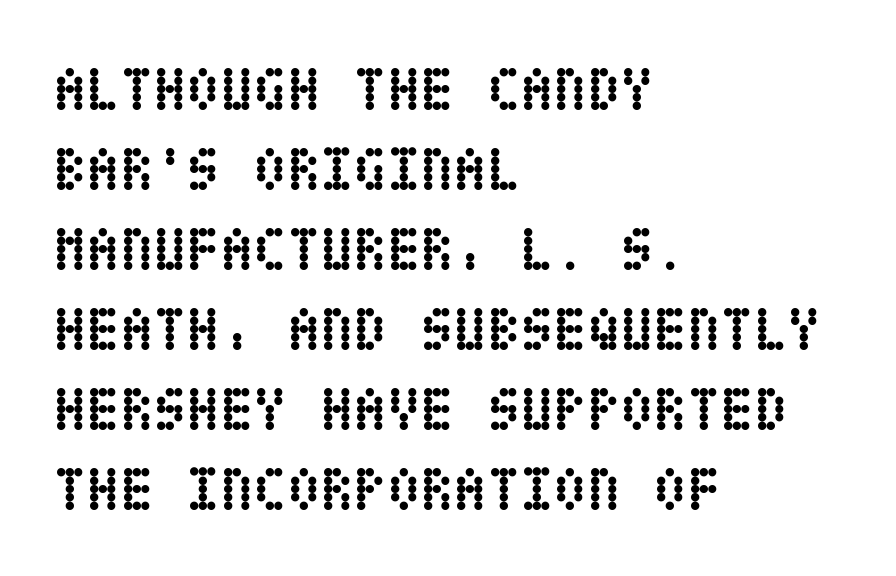
{"italic": "no", "bold": "yes", "weight": "semibold", "width": "condensed", "stroke_contrast": "low", "x_height": "large", "underline": "no", "align": "left", "line_spacing": "normal", "line_spacing_ratio": 1.31, "letter_spacing": "normal", "letter_spacing_em": 0.0, "glyph_px": 61}
